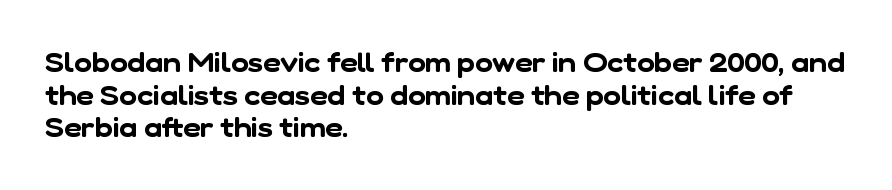
Q: Is the text underlined? A: No.
Q: How is the paragraph aligned? A: Left-aligned.
Q: Is the spacing between letters normal or unusually wide? A: Normal.
